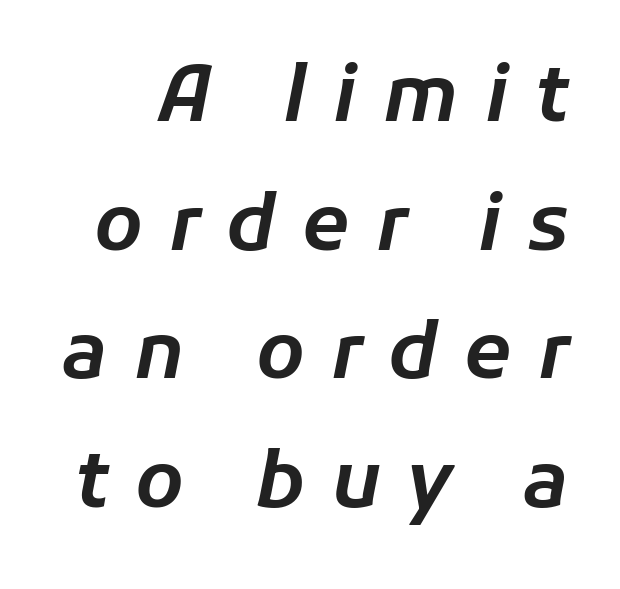
Q: Is the text italic (slanted)? A: Yes, it leans right by about 11 degrees.
Q: Is the text underlined? A: No.
Q: Is the spacing between letters normal or unusually wide? A: Unusually wide.
Q: Is the spacing between lines tight, normal or loose? A: Normal.
Q: Width (condensed, normal, or wide)? A: Normal.
Q: Stroke contrast? A: Low.
Q: x-height? A: Medium.
Q: Monospaced? A: No.
